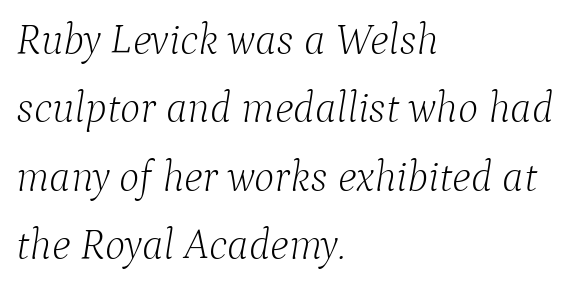
The image shows 43 px light serif type, italic (leaning right); set left-aligned, normal line spacing (1.59x), normal letter spacing, not underlined; low stroke contrast and a medium x-height.
